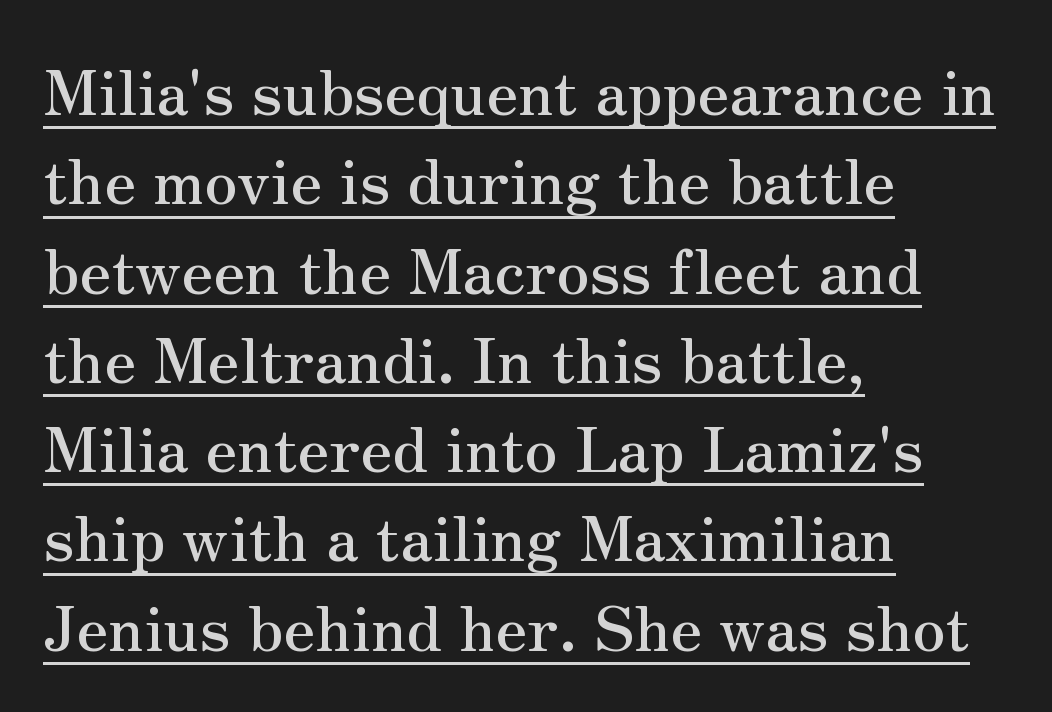
{"serif": "yes", "italic": "no", "width": "normal", "stroke_contrast": "medium", "x_height": "small", "monospaced": "no", "underline": "yes", "align": "left", "line_spacing": "normal", "line_spacing_ratio": 1.44, "letter_spacing": "normal", "letter_spacing_em": 0.0, "glyph_px": 62}
